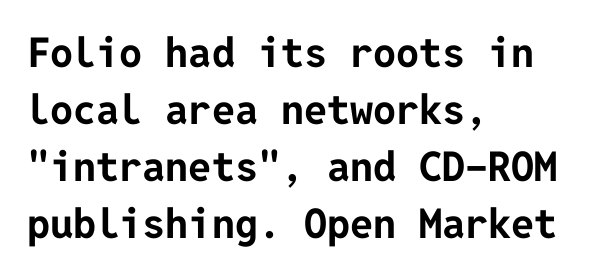
Unlike italic type, these characters show no tilt at all. The area under the type is left untouched. This rendering employs a face without finishing strokes, i.e., a sans-serif. Baseline-to-baseline distance is the conventional proportion of letter height. The rendering anchors every line to the left-hand side. The letterforms sit shoulder to shoulder at normal distance.
